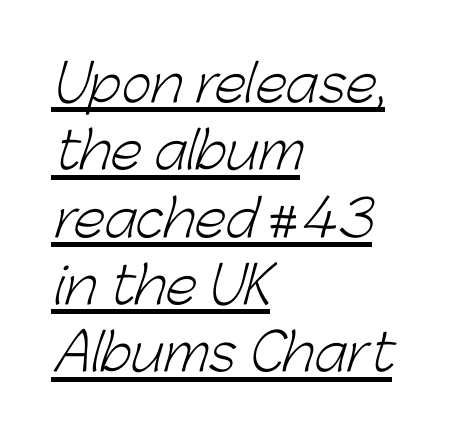
Q: Is the text bold? A: No.
Q: Is the typeface a serif or a sans-serif typeface? A: Sans-serif.
Q: Is the text underlined? A: Yes.
Q: How is the paragraph aligned? A: Left-aligned.
Q: Is the spacing between letters normal or unusually wide? A: Normal.
Q: Is the spacing between lines tight, normal or loose? A: Normal.
Q: Width (condensed, normal, or wide)? A: Normal.
Q: Stroke contrast? A: Low.
Q: x-height? A: Medium.
Q: Monospaced? A: No.
